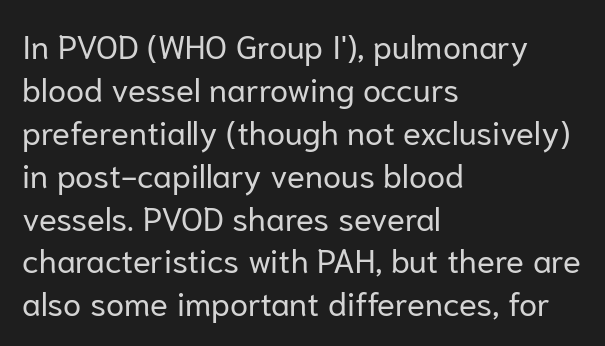
Reading down the block, your eye returns to a fixed left position each line. The type sits square on the baseline with zero lean. Rows of type keep a routine distance in the vertical direction. Tracking value appears to be zero — textbook default spacing.
